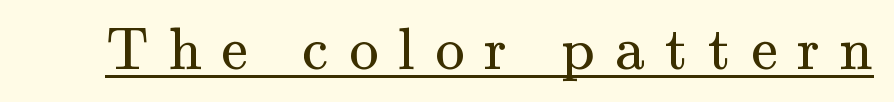
Q: Is the text bold? A: No.
Q: Is the text italic (slanted)? A: No, it is upright.
Q: Is the typeface a serif or a sans-serif typeface? A: Serif.
Q: Is the text underlined? A: Yes.
Q: Is the spacing between letters normal or unusually wide? A: Unusually wide.
Q: Width (condensed, normal, or wide)? A: Normal.
Q: Stroke contrast? A: Medium.
Q: x-height? A: Small.
Q: Monospaced? A: No.
